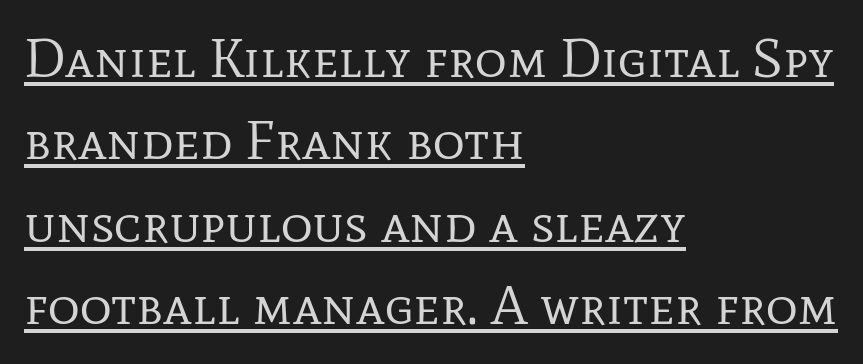
Q: Is the text bold? A: No.
Q: Is the text italic (slanted)? A: No, it is upright.
Q: Is the typeface a serif or a sans-serif typeface? A: Serif.
Q: Is the text underlined? A: Yes.
Q: How is the paragraph aligned? A: Left-aligned.
Q: Is the spacing between letters normal or unusually wide? A: Normal.
Q: Is the spacing between lines tight, normal or loose? A: Normal.
Q: Width (condensed, normal, or wide)? A: Normal.
Q: Stroke contrast? A: Low.
Q: x-height? A: Medium.
Q: Monospaced? A: No.
